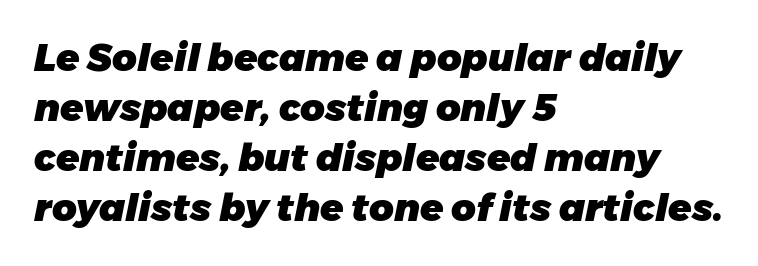
These lines were composed using italics. Nobody touched the tracking dial on this one. Rule under the text: the space is simply empty. The passage shown is typed in a proportional face where columns would drift. These words are printed bold, with thick strokes throughout. Is there much room between lines? A standard amount, neither cramped nor airy.
